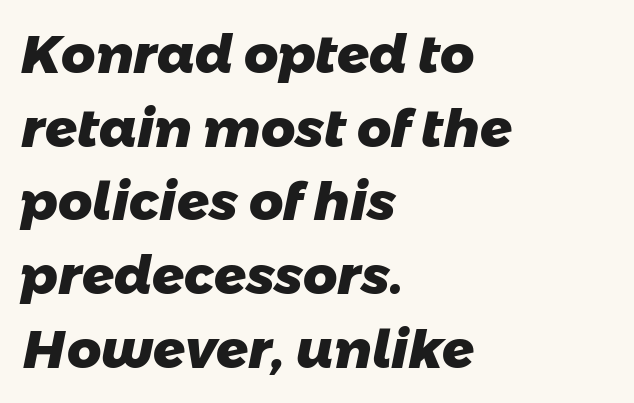
The image shows 53 px heavy sans-serif type; set left-aligned, normal line spacing (1.39x), normal letter spacing, not underlined; low stroke contrast and a medium x-height.
